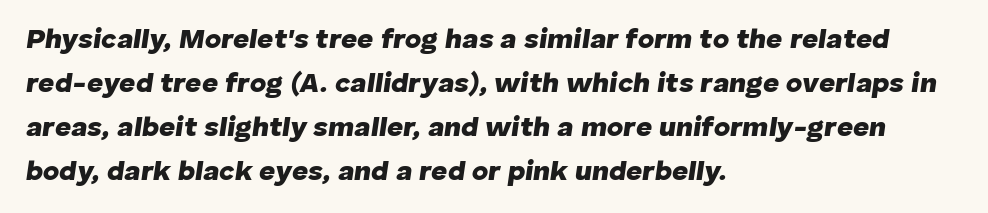
{"italic": "yes", "lean": "right", "slant_degrees": 8, "bold": "yes", "weight": "heavy", "width": "normal", "stroke_contrast": "low", "x_height": "medium", "monospaced": "no", "underline": "no", "align": "left", "line_spacing": "normal", "line_spacing_ratio": 1.57, "letter_spacing": "normal", "letter_spacing_em": 0.0, "glyph_px": 28}
